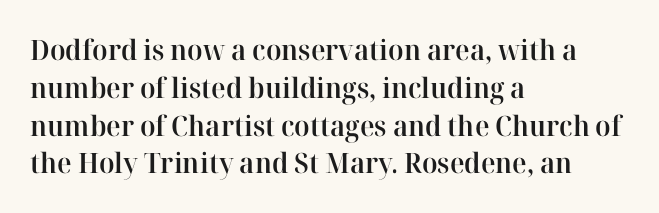
Caption: semibold face, moderately heavy strokes. Tracking here is standard; glyphs follow each other at the usual distance. Vertical spacing — default. Varying glyph widths throughout — classic text-font behaviour. Which margin do the lines hug? The left one — the right edge is uneven. Type style note: has serifs.
